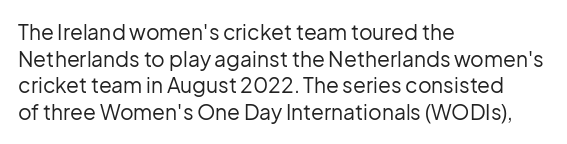
Q: Is the text bold? A: No.
Q: Is the text italic (slanted)? A: No, it is upright.
Q: Is the text underlined? A: No.
Q: How is the paragraph aligned? A: Left-aligned.
Q: Is the spacing between letters normal or unusually wide? A: Normal.
Q: Is the spacing between lines tight, normal or loose? A: Normal.
